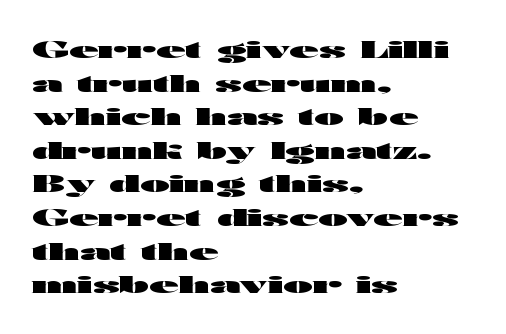
{"italic": "no", "bold": "yes", "underline": "no", "align": "left", "line_spacing": "normal", "line_spacing_ratio": 1.4, "letter_spacing": "normal", "letter_spacing_em": 0.0, "glyph_px": 24}
